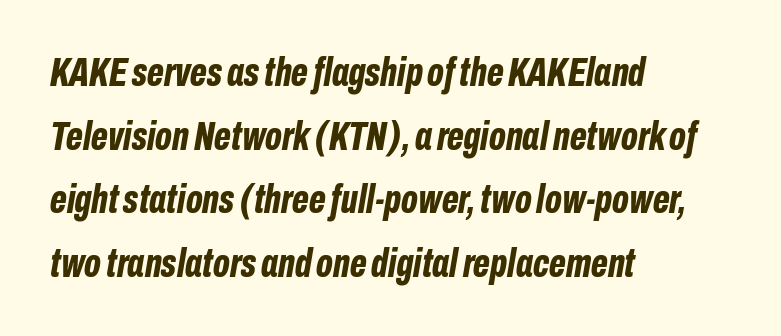
The image shows 40 px bold, condensed type, italic (leaning right); set left-aligned, normal line spacing (1.59x), normal letter spacing, not underlined; low stroke contrast and a medium x-height.
